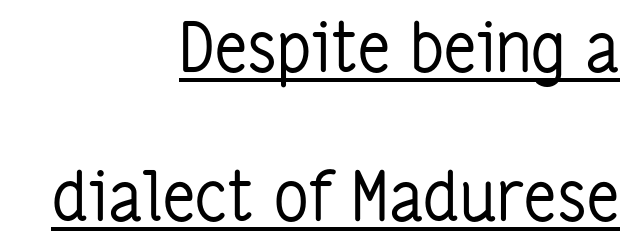
{"serif": "no", "italic": "no", "bold": "no", "weight": "regular", "width": "condensed", "stroke_contrast": "low", "x_height": "medium", "monospaced": "no", "underline": "yes", "align": "right", "line_spacing": "loose", "line_spacing_ratio": 2.19, "letter_spacing": "normal", "letter_spacing_em": 0.0, "glyph_px": 68}
